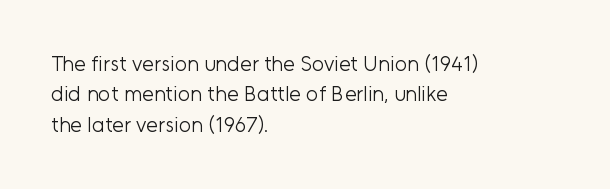
{"italic": "no", "bold": "no", "underline": "no", "align": "left", "line_spacing": "normal", "line_spacing_ratio": 1.45, "letter_spacing": "normal", "letter_spacing_em": 0.0, "glyph_px": 21}
